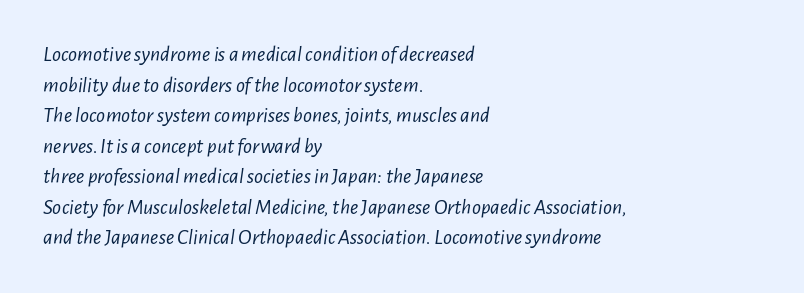
{"italic": "yes", "lean": "right", "slant_degrees": 7, "bold": "no", "underline": "no", "align": "left", "line_spacing": "normal", "line_spacing_ratio": 1.39, "letter_spacing": "normal", "letter_spacing_em": 0.0, "glyph_px": 22}
